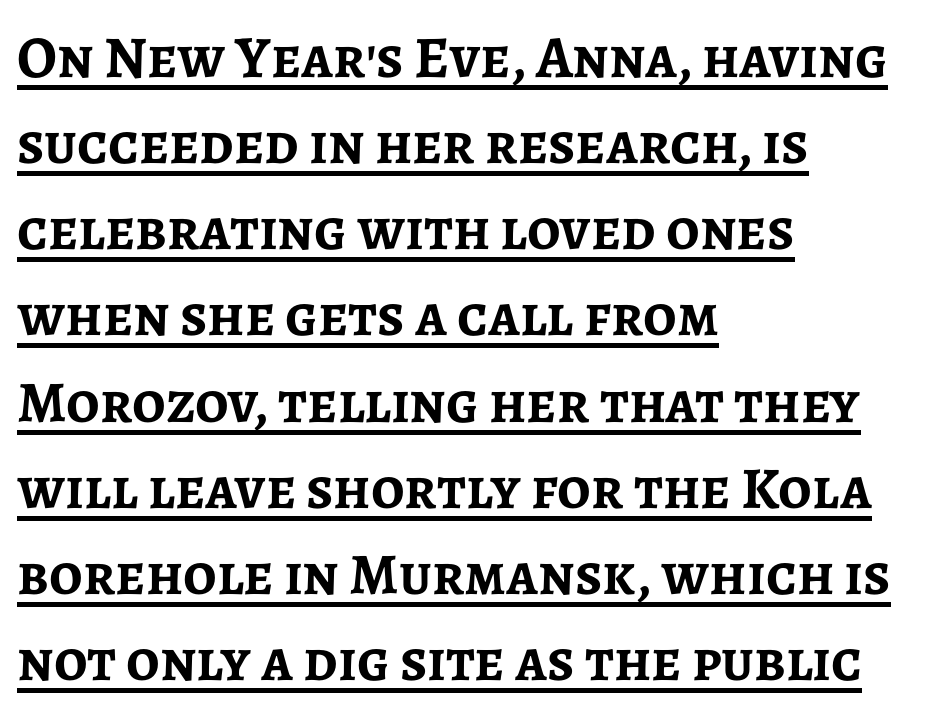
Q: Is the text bold? A: Yes.
Q: Is the text italic (slanted)? A: No, it is upright.
Q: Is the typeface a serif or a sans-serif typeface? A: Sans-serif.
Q: Is the text underlined? A: Yes.
Q: How is the paragraph aligned? A: Left-aligned.
Q: Is the spacing between letters normal or unusually wide? A: Normal.
Q: Is the spacing between lines tight, normal or loose? A: Normal.
Q: Width (condensed, normal, or wide)? A: Normal.
Q: Stroke contrast? A: Low.
Q: x-height? A: Medium.
Q: Monospaced? A: No.
